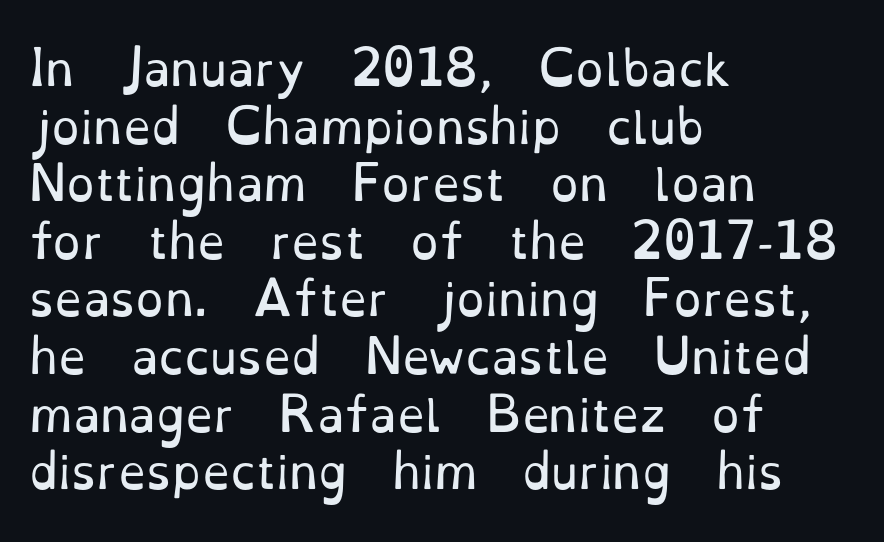
{"italic": "no", "bold": "no", "weight": "regular", "width": "normal", "stroke_contrast": "low", "x_height": "small", "monospaced": "no", "underline": "no", "align": "left", "line_spacing": "normal", "line_spacing_ratio": 1.28, "letter_spacing": "normal", "letter_spacing_em": 0.0, "glyph_px": 45}
